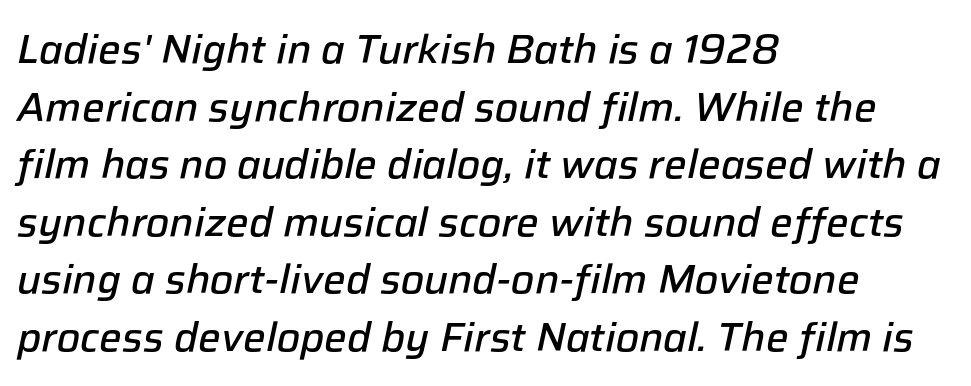
The image shows 40 px semibold type, italic (leaning right); set left-aligned, normal line spacing (1.44x), normal letter spacing, not underlined; low stroke contrast and a medium x-height.
